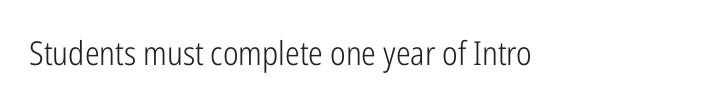
Q: Is the text bold? A: No.
Q: Is the text italic (slanted)? A: No, it is upright.
Q: Is the typeface a serif or a sans-serif typeface? A: Sans-serif.
Q: Is the text underlined? A: No.
Q: Is the spacing between letters normal or unusually wide? A: Normal.
Q: Width (condensed, normal, or wide)? A: Condensed.
Q: Stroke contrast? A: Low.
Q: x-height? A: Medium.
Q: Monospaced? A: No.
